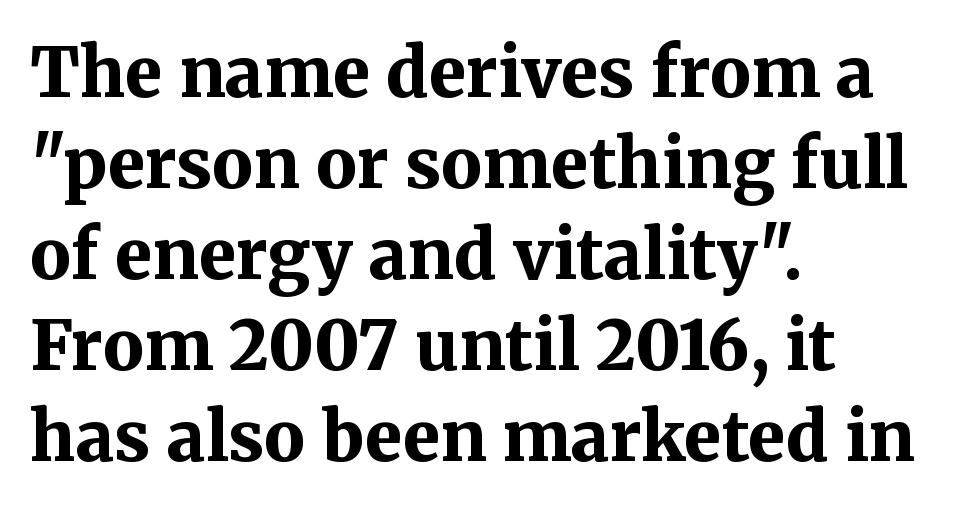
Q: Is the text bold? A: Yes.
Q: Is the text italic (slanted)? A: No, it is upright.
Q: Is the typeface a serif or a sans-serif typeface? A: Serif.
Q: Is the text underlined? A: No.
Q: How is the paragraph aligned? A: Left-aligned.
Q: Is the spacing between letters normal or unusually wide? A: Normal.
Q: Is the spacing between lines tight, normal or loose? A: Normal.
Q: Width (condensed, normal, or wide)? A: Normal.
Q: Stroke contrast? A: Medium.
Q: x-height? A: Medium.
Q: Monospaced? A: No.
